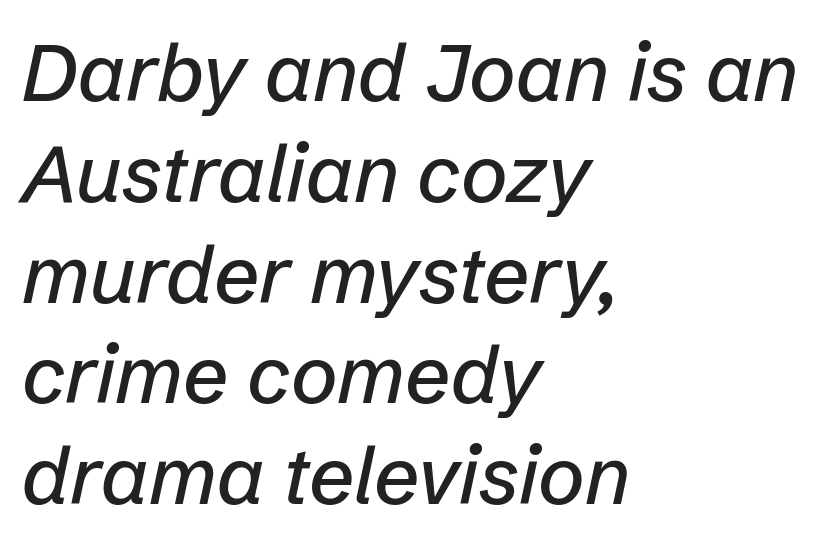
Each letter keeps its own natural width here, so spacing adapts to shape. Students, observe: this is what conventionally led text looks like. The whole block is typeset with a tilt. Left-aligned paragraph, ragged on the right. Nobody drew a line under any word here. You could call the tracking neutral — neither tight nor loose.
